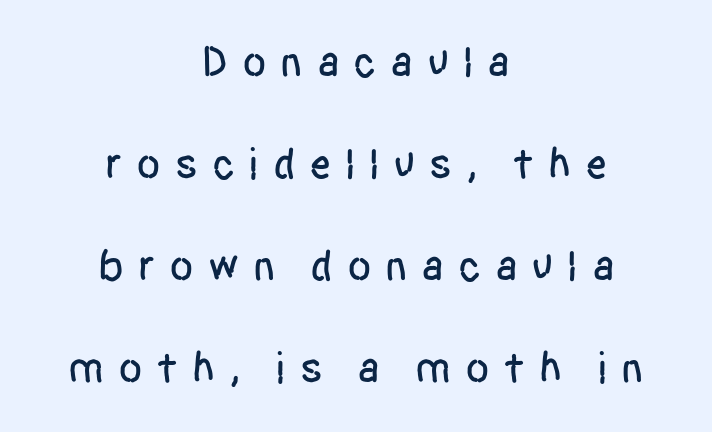
The image shows 44 px condensed sans-serif type, upright; set centered, loose line spacing (2.32x), unusually wide letter spacing (+0.31 em), not underlined; low stroke contrast and a large x-height.
